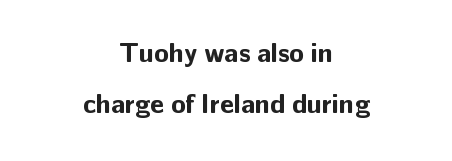
{"italic": "no", "bold": "yes", "underline": "no", "align": "center", "line_spacing_ratio": 1.88, "letter_spacing": "normal", "letter_spacing_em": 0.0, "glyph_px": 27}
